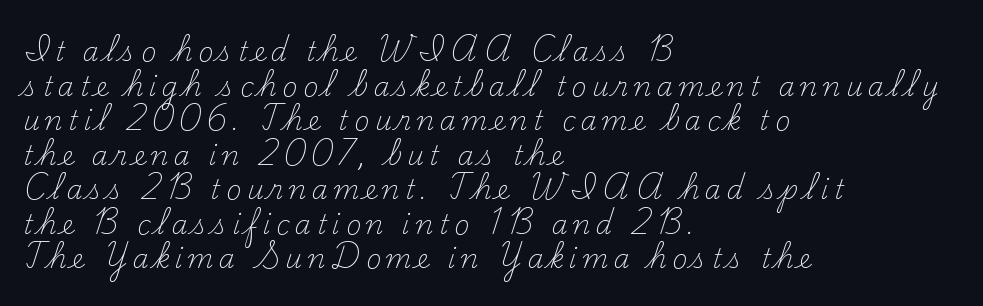
Underline: absent. The gaps between neighbouring characters are conspicuously large. Each stroke keeps to a modest, everyday thickness or less. This rendering uses left alignment, leaving the right contour irregular. Is there much room between lines? A standard amount, neither cramped nor airy.
